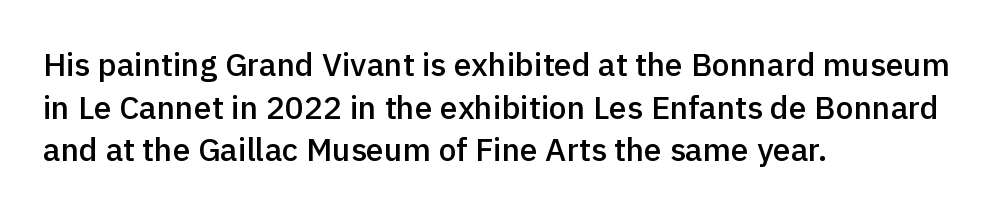
A bit beefed up — I'd call it semibold rather than bold. In terms of letterform style, serifs are entirely absent. The leading is moderate, giving the passage an even texture. One-word summary of the alignment: left. Has an underline been added? It has not. In terms of posture, this sample is upright.
